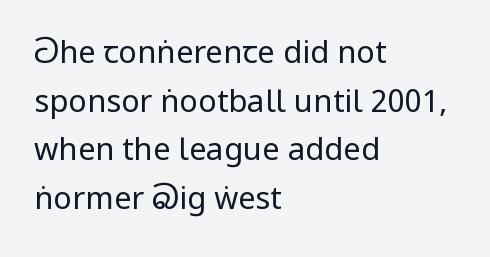
Q: Is the text bold? A: No.
Q: Is the text italic (slanted)? A: No, it is upright.
Q: Is the typeface a serif or a sans-serif typeface? A: Sans-serif.
Q: Is the text underlined? A: No.
Q: How is the paragraph aligned? A: Left-aligned.
Q: Is the spacing between letters normal or unusually wide? A: Normal.
Q: Is the spacing between lines tight, normal or loose? A: Normal.
Q: Width (condensed, normal, or wide)? A: Condensed.
Q: Stroke contrast? A: Low.
